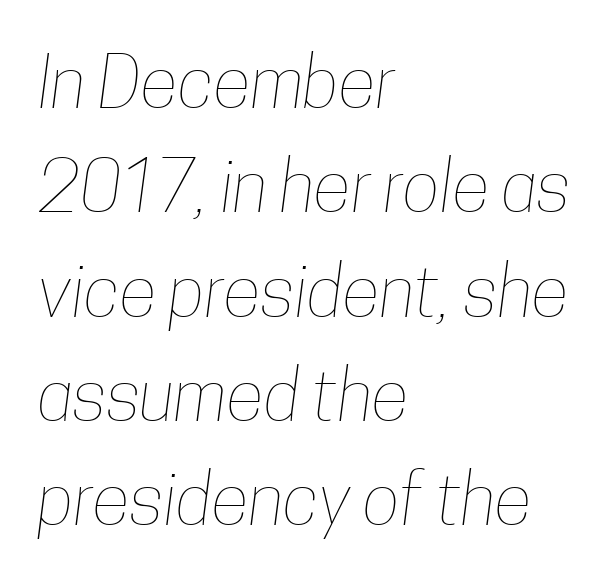
Notice how the passage keeps a crisp vertical edge on the left only. The rows are spaced the way most documents space them. You could call the tracking neutral — neither tight nor loose. Each stroke keeps to a modest, everyday thickness or less. Quick note: underline off. Each letter keeps its own natural width here, so spacing adapts to shape.
